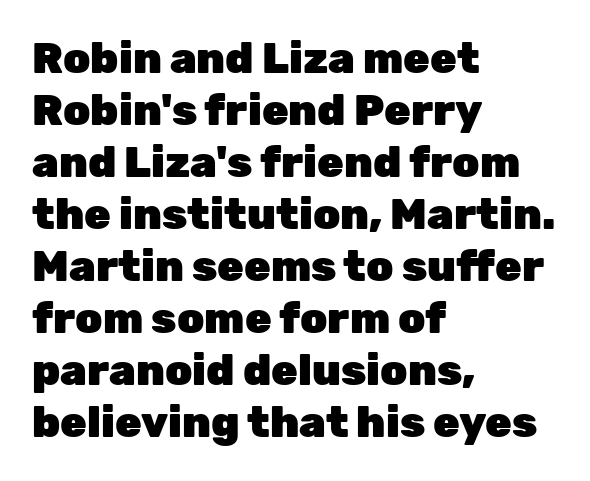
The image shows 43 px heavy sans-serif type, upright; set left-aligned, line spacing 1.21x, normal letter spacing, not underlined; low stroke contrast and a medium x-height.
